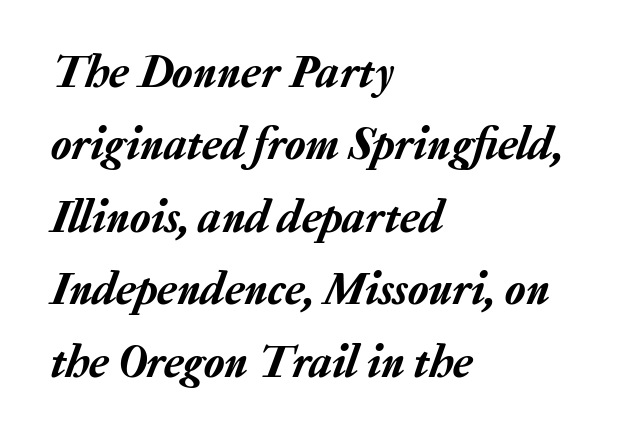
Q: Is the text italic (slanted)? A: Yes, it leans right by about 20 degrees.
Q: Is the text underlined? A: No.
Q: How is the paragraph aligned? A: Left-aligned.
Q: Is the spacing between letters normal or unusually wide? A: Normal.
Q: Is the spacing between lines tight, normal or loose? A: Normal.
Q: Width (condensed, normal, or wide)? A: Normal.
Q: Stroke contrast? A: Low.
Q: x-height? A: Medium.
Q: Monospaced? A: No.
